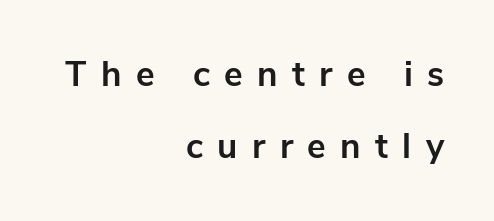
The image shows 35 px bold sans-serif type, upright; set right-aligned, loose line spacing (2.05x), unusually wide letter spacing (+0.41 em), not underlined; low stroke contrast and a medium x-height.
